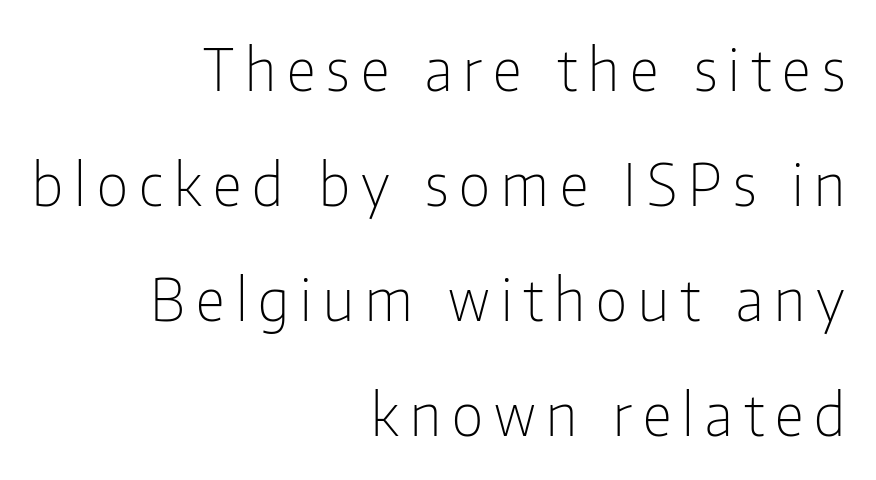
Q: Is the text bold? A: No.
Q: Is the text italic (slanted)? A: No, it is upright.
Q: Is the typeface a serif or a sans-serif typeface? A: Sans-serif.
Q: Is the text underlined? A: No.
Q: How is the paragraph aligned? A: Right-aligned.
Q: Is the spacing between lines tight, normal or loose? A: Loose.
Q: Width (condensed, normal, or wide)? A: Condensed.
Q: Stroke contrast? A: Low.
Q: x-height? A: Medium.
Q: Monospaced? A: No.
